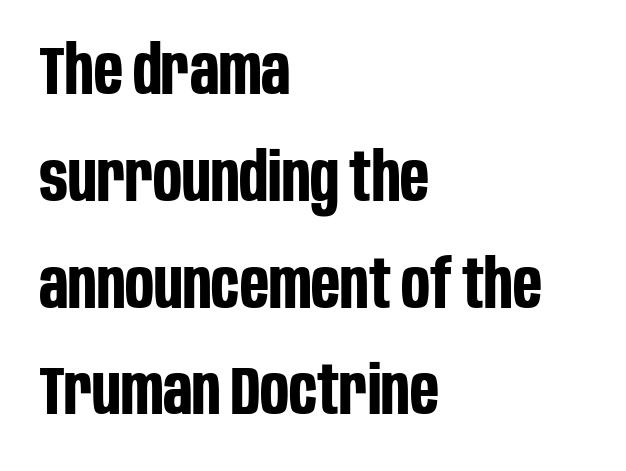
Q: Is the text bold? A: Yes.
Q: Is the text italic (slanted)? A: No, it is upright.
Q: Is the typeface a serif or a sans-serif typeface? A: Sans-serif.
Q: Is the text underlined? A: No.
Q: How is the paragraph aligned? A: Left-aligned.
Q: Is the spacing between letters normal or unusually wide? A: Normal.
Q: Is the spacing between lines tight, normal or loose? A: Normal.
Q: Width (condensed, normal, or wide)? A: Condensed.
Q: Stroke contrast? A: Low.
Q: x-height? A: Large.
Q: Monospaced? A: No.
